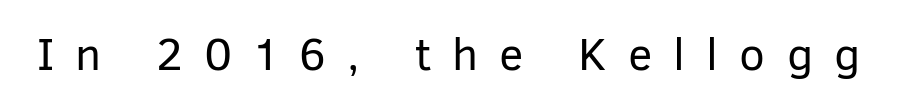
Q: Is the text bold? A: No.
Q: Is the text italic (slanted)? A: No, it is upright.
Q: Is the typeface a serif or a sans-serif typeface? A: Sans-serif.
Q: Is the text underlined? A: No.
Q: Is the spacing between letters normal or unusually wide? A: Unusually wide.
Q: Width (condensed, normal, or wide)? A: Normal.
Q: Stroke contrast? A: Low.
Q: x-height? A: Medium.
Q: Monospaced? A: No.
